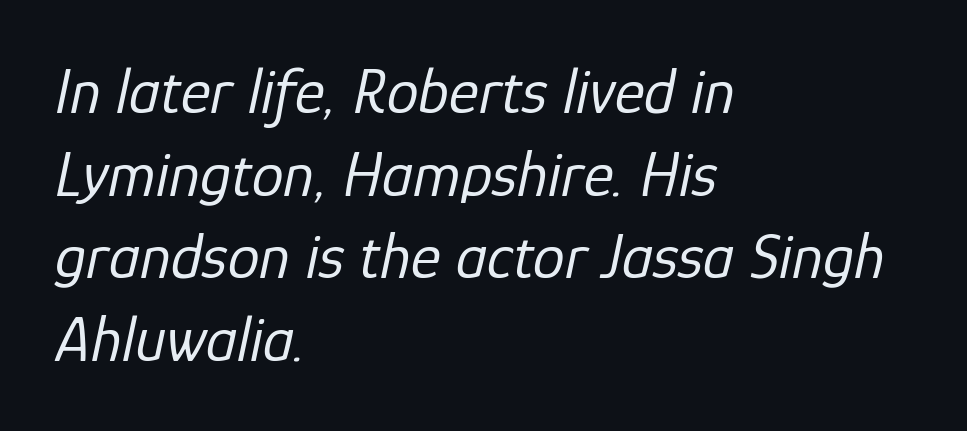
Q: Is the text bold? A: No.
Q: Is the text italic (slanted)? A: Yes, it leans right by about 12 degrees.
Q: Is the text underlined? A: No.
Q: How is the paragraph aligned? A: Left-aligned.
Q: Is the spacing between letters normal or unusually wide? A: Normal.
Q: Is the spacing between lines tight, normal or loose? A: Normal.
Q: Width (condensed, normal, or wide)? A: Normal.
Q: Stroke contrast? A: Low.
Q: x-height? A: Medium.
Q: Monospaced? A: No.
